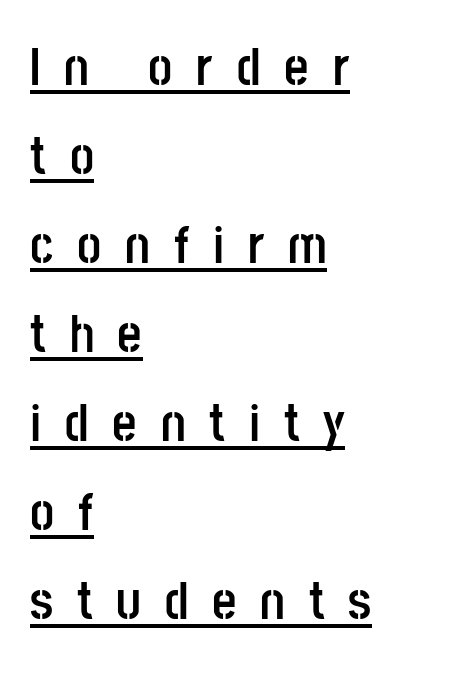
The image shows 53 px semibold, condensed sans-serif type, upright; set left-aligned, normal line spacing (1.68x), unusually wide letter spacing (+0.45 em), underlined; low stroke contrast and a large x-height.
